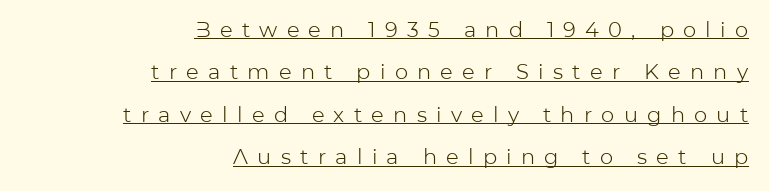
The image shows 21 px text type, upright; set right-aligned, loose line spacing (2.02x), unusually wide letter spacing (+0.44 em), underlined.
